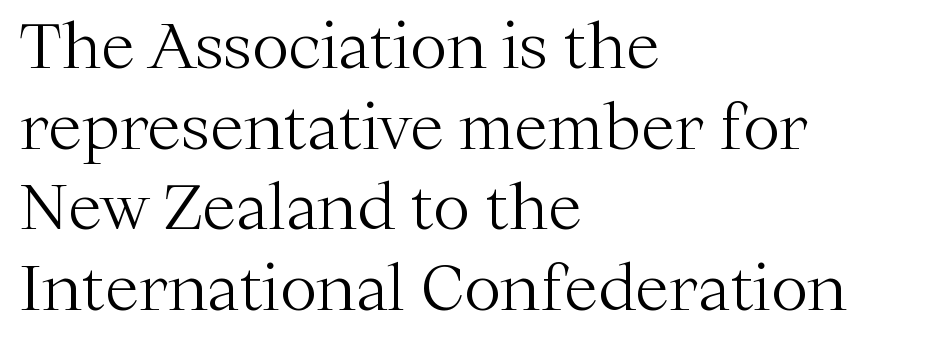
The image shows 62 px light serif type, upright; set left-aligned, normal line spacing (1.3x), normal letter spacing, not underlined; medium stroke contrast and a medium x-height.
